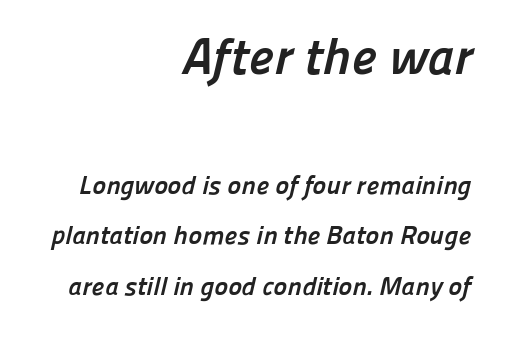
The image shows 51 px semibold sans-serif type; set right-aligned, loose line spacing (1.93x), normal letter spacing, not underlined; the first (top) block is 1.96x larger; low stroke contrast and a medium x-height.
